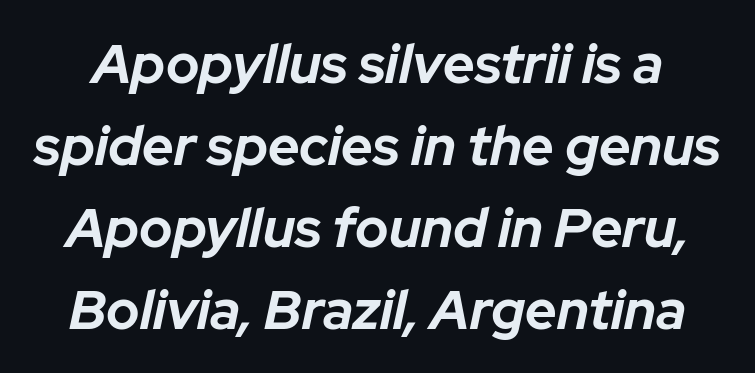
Q: Is the text bold? A: Yes.
Q: Is the text italic (slanted)? A: Yes, it leans right by about 12 degrees.
Q: Is the text underlined? A: No.
Q: Is the spacing between letters normal or unusually wide? A: Normal.
Q: Is the spacing between lines tight, normal or loose? A: Normal.
Q: Width (condensed, normal, or wide)? A: Normal.
Q: Stroke contrast? A: Low.
Q: x-height? A: Medium.
Q: Monospaced? A: No.
